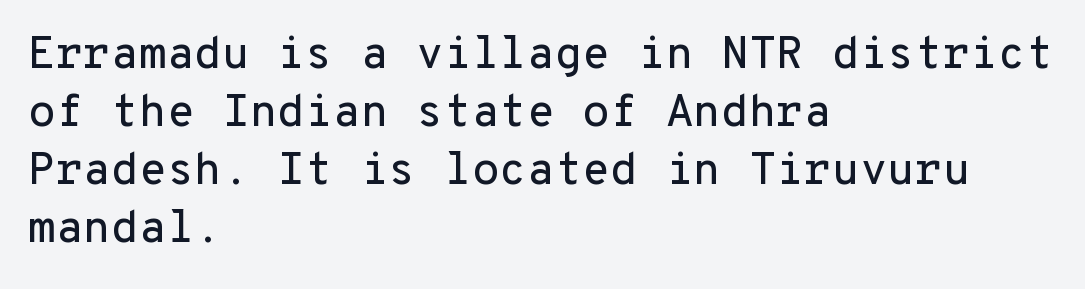
If you drew a ruler down the left edge, every line would touch it. Nope, not italic — everything's standing straight. A typesetter would call this monospace, since all characters share one set width. Glyph-to-glyph distance matches everyday printed text. Only glyphs here, with clear space below each row. Look at the bottom of the vertical strokes: they stop flat, with no serifs.
